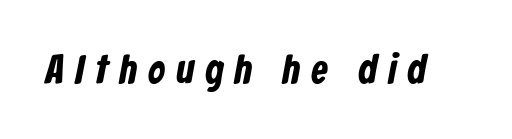
Each letter's strokes conclude bluntly, with no projecting serifs. You could only call the tracking loose — the letters float apart. Lines of text with bare space underneath. Varying glyph widths throughout — classic text-font behaviour.
